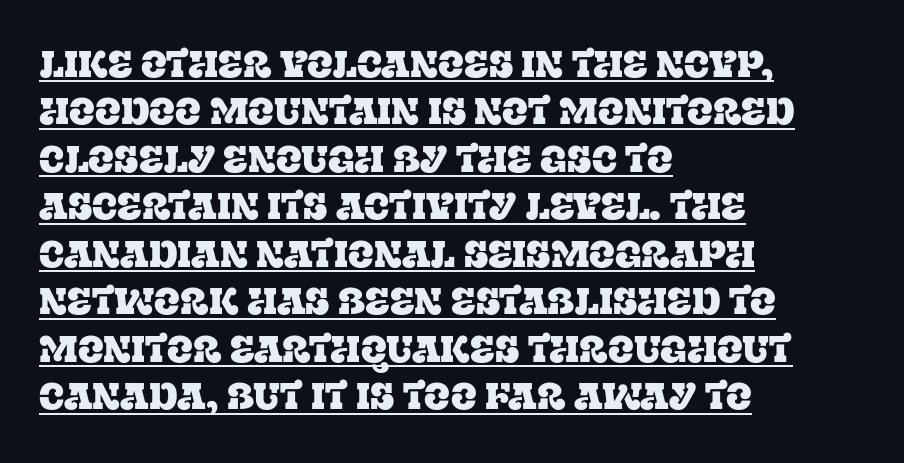
Italic? Not at all — the glyphs are vertical. The rendering uses natural spacing where letterforms have individual widths. Observe the ordinary spacing: letters are neighbours, not strangers. These lines are set flush left with a ragged right edge.
